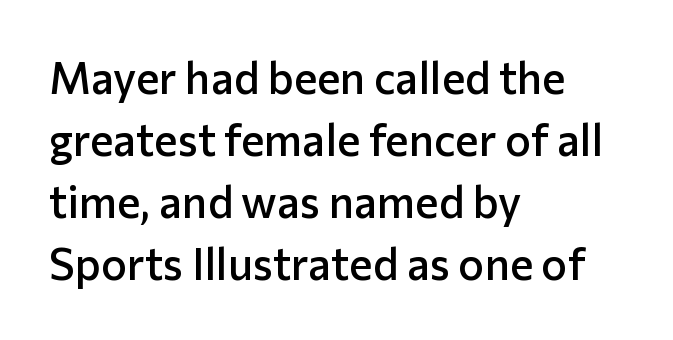
Q: Is the text bold? A: Semi-bold.
Q: Is the text italic (slanted)? A: No, it is upright.
Q: Is the typeface a serif or a sans-serif typeface? A: Sans-serif.
Q: Is the text underlined? A: No.
Q: How is the paragraph aligned? A: Left-aligned.
Q: Is the spacing between letters normal or unusually wide? A: Normal.
Q: Is the spacing between lines tight, normal or loose? A: Normal.
Q: Width (condensed, normal, or wide)? A: Normal.
Q: Stroke contrast? A: Low.
Q: x-height? A: Medium.
Q: Monospaced? A: No.
